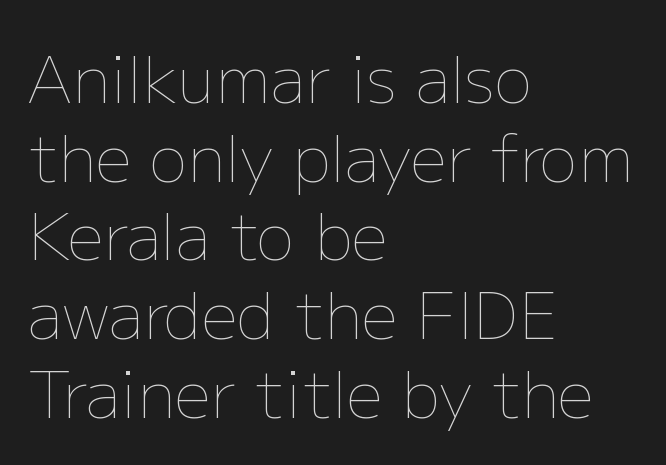
{"italic": "no", "bold": "no", "weight": "thin", "width": "normal", "stroke_contrast": "low", "x_height": "medium", "monospaced": "no", "underline": "no", "align": "left", "line_spacing_ratio": 1.23, "letter_spacing": "normal", "letter_spacing_em": 0.0, "glyph_px": 64}
